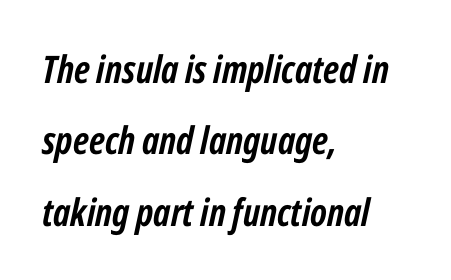
Q: Is the text bold? A: Yes.
Q: Is the text italic (slanted)? A: Yes, it leans right by about 12 degrees.
Q: Is the text underlined? A: No.
Q: How is the paragraph aligned? A: Left-aligned.
Q: Is the spacing between letters normal or unusually wide? A: Normal.
Q: Width (condensed, normal, or wide)? A: Condensed.
Q: Stroke contrast? A: Low.
Q: x-height? A: Medium.
Q: Monospaced? A: No.
